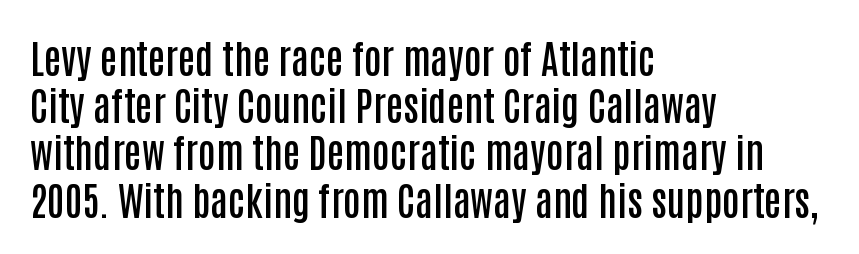
Q: Is the text bold? A: Semi-bold.
Q: Is the text italic (slanted)? A: No, it is upright.
Q: Is the typeface a serif or a sans-serif typeface? A: Sans-serif.
Q: Is the text underlined? A: No.
Q: How is the paragraph aligned? A: Left-aligned.
Q: Is the spacing between letters normal or unusually wide? A: Normal.
Q: Width (condensed, normal, or wide)? A: Condensed.
Q: Stroke contrast? A: Low.
Q: x-height? A: Large.
Q: Monospaced? A: No.
